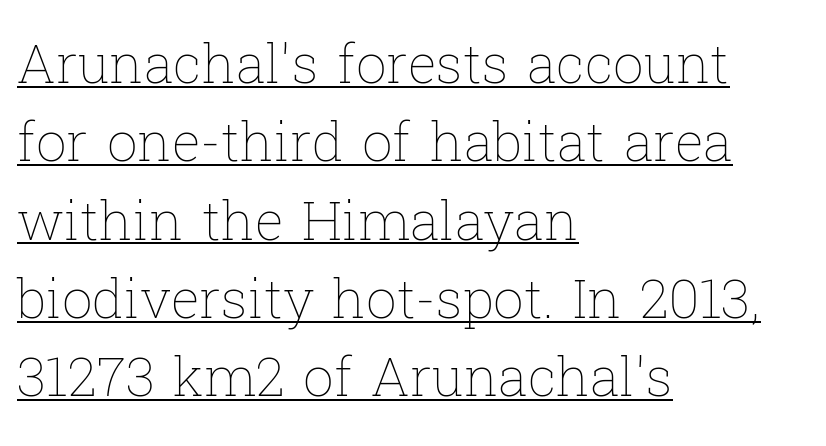
The image shows 54 px thin type, upright; set left-aligned, normal line spacing (1.45x), normal letter spacing, underlined; low stroke contrast and a medium x-height.
